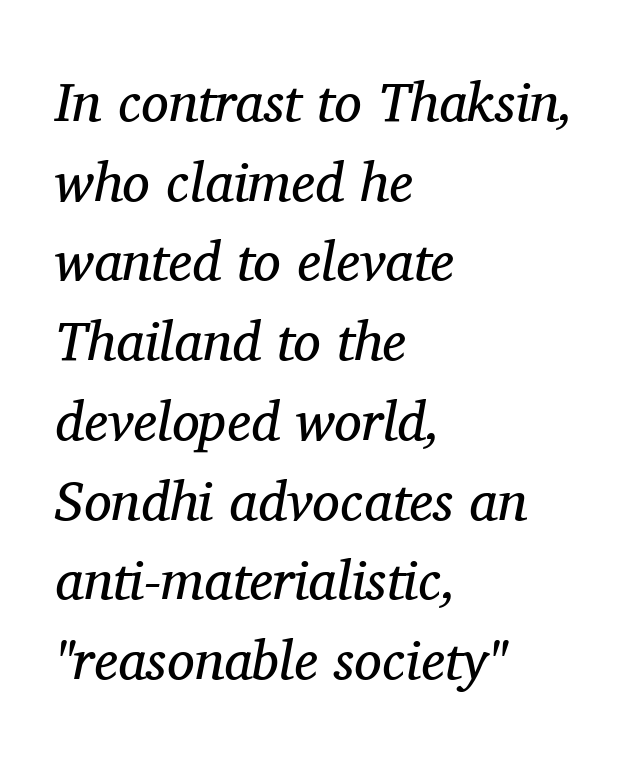
The image shows 55 px regular-weight serif type, italic (leaning right); set left-aligned, normal line spacing (1.45x), normal letter spacing, not underlined; medium stroke contrast and a medium x-height.
